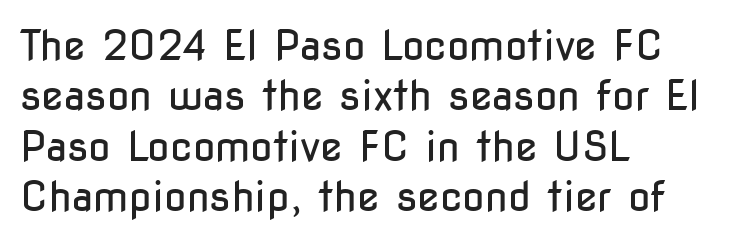
{"serif": "no", "italic": "no", "bold": "no", "weight": "regular", "width": "condensed", "stroke_contrast": "low", "x_height": "medium", "monospaced": "no", "underline": "no", "align": "left", "line_spacing_ratio": 1.23, "letter_spacing": "normal", "letter_spacing_em": 0.0, "glyph_px": 41}
